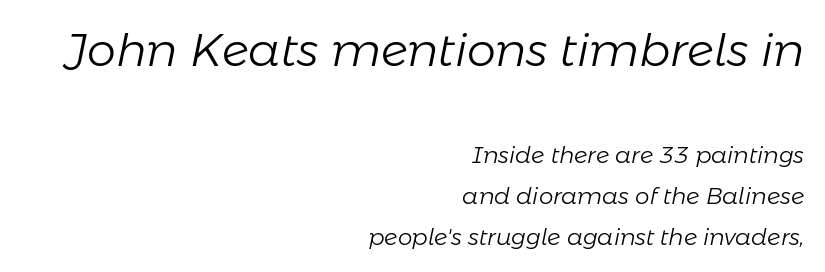
Q: Is the text bold? A: No.
Q: Is the text italic (slanted)? A: Yes, it leans right by about 11 degrees.
Q: Is the text underlined? A: No.
Q: How is the paragraph aligned? A: Right-aligned.
Q: Is the spacing between letters normal or unusually wide? A: Normal.
Q: Which block of text is set in a larger size, the first (top) or the second (bottom)? A: The first (top) one.
Q: Width (condensed, normal, or wide)? A: Normal.
Q: Stroke contrast? A: Low.
Q: x-height? A: Medium.
Q: Monospaced? A: No.
